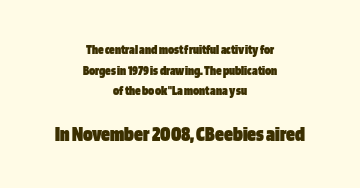
The image shows 22 px bold type, upright; set centered, normal line spacing (1.47x), normal letter spacing, not underlined; the second (bottom) block is 1.57x larger.
